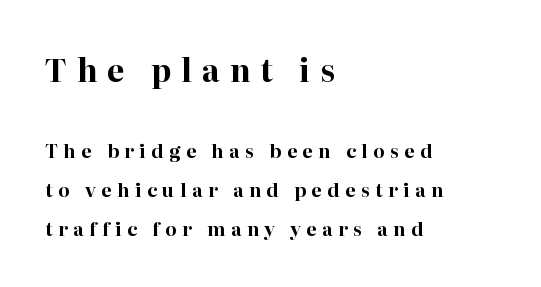
The rendering uses natural spacing where letterforms have individual widths. Whoever set this made the first block the dominant, larger element. Alignment: flush left. Heft: maximum for text — a bold.
